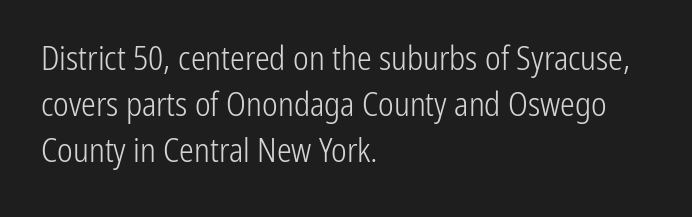
Q: Is the text bold? A: No.
Q: Is the text italic (slanted)? A: No, it is upright.
Q: Is the typeface a serif or a sans-serif typeface? A: Sans-serif.
Q: Is the text underlined? A: No.
Q: How is the paragraph aligned? A: Left-aligned.
Q: Is the spacing between letters normal or unusually wide? A: Normal.
Q: Is the spacing between lines tight, normal or loose? A: Normal.
Q: Width (condensed, normal, or wide)? A: Condensed.
Q: Stroke contrast? A: Low.
Q: x-height? A: Medium.
Q: Monospaced? A: No.
